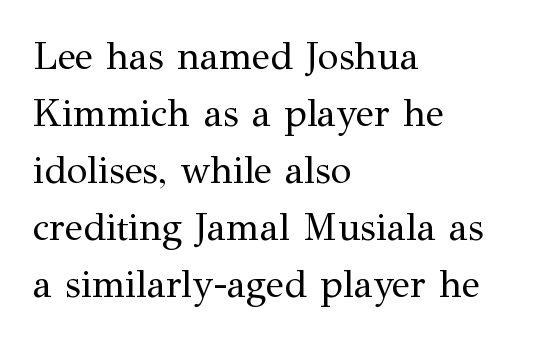
Layout note: lines flush left. Spacing verdict: proportional, widths tailored to each character. Descenders are the only things crossing below the line. Does the type have serifs? Yes, each stem ends in a small foot. There is no visible air inserted between adjacent glyphs.
